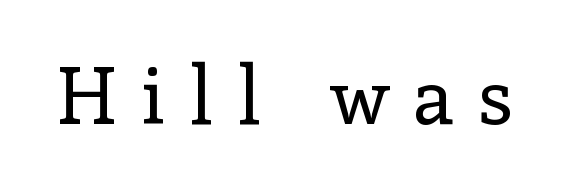
Q: Is the text bold? A: No.
Q: Is the text italic (slanted)? A: No, it is upright.
Q: Is the typeface a serif or a sans-serif typeface? A: Serif.
Q: Is the text underlined? A: No.
Q: Is the spacing between letters normal or unusually wide? A: Unusually wide.
Q: Width (condensed, normal, or wide)? A: Normal.
Q: Stroke contrast? A: Low.
Q: x-height? A: Medium.
Q: Monospaced? A: No.
